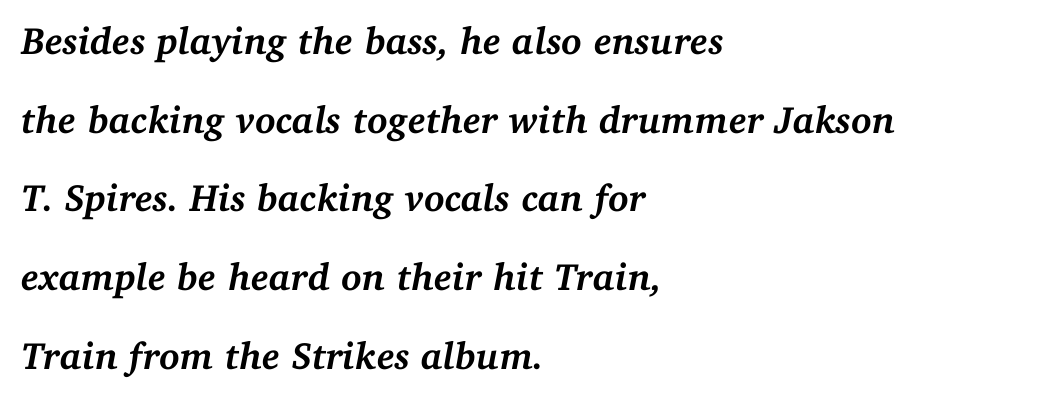
The image shows 38 px semibold serif type, italic (leaning right); set left-aligned, loose line spacing (2.07x), normal letter spacing, not underlined; medium stroke contrast and a medium x-height.
